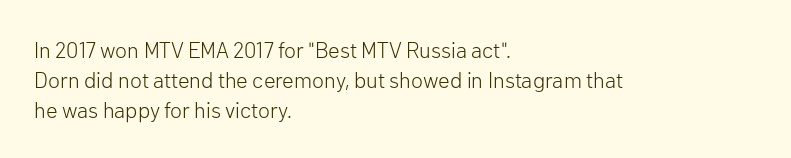
Q: Is the text bold? A: No.
Q: Is the text italic (slanted)? A: No, it is upright.
Q: Is the text underlined? A: No.
Q: How is the paragraph aligned? A: Left-aligned.
Q: Is the spacing between letters normal or unusually wide? A: Normal.
Q: Is the spacing between lines tight, normal or loose? A: Normal.
